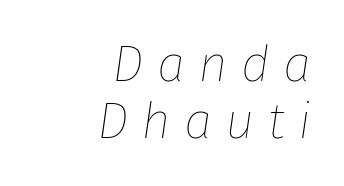
Ink coverage per letter is moderate at most. Quick note: underline off. The passage shown is typed in a proportional face where columns would drift. Observe the lean: these are italic letterforms. The tracking reads as deliberately expanded to a designer's eye.
